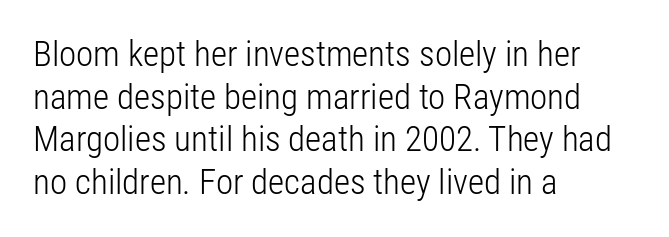
{"serif": "no", "italic": "no", "bold": "no", "weight": "light", "width": "condensed", "stroke_contrast": "low", "x_height": "medium", "monospaced": "no", "underline": "no", "align": "left", "line_spacing_ratio": 1.22, "letter_spacing": "normal", "letter_spacing_em": 0.0, "glyph_px": 35}
